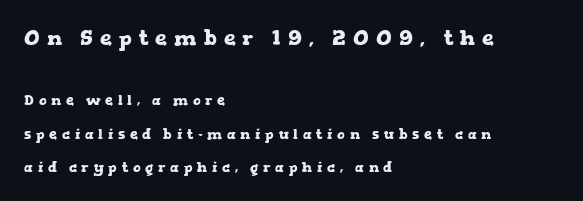
The image shows 21 px bold type, upright; set left-aligned, loose line spacing (2.4x), unusually wide letter spacing (+0.34 em), not underlined; the first (top) block is 1.5x larger.
